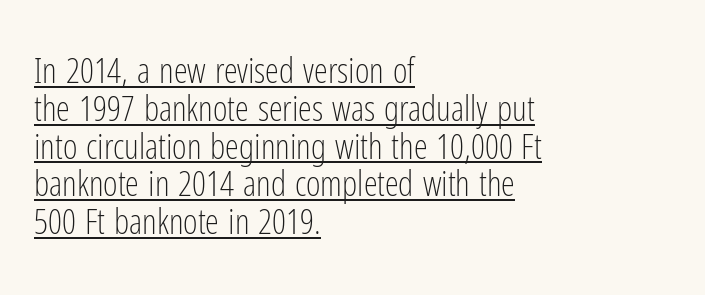
The image shows 35 px light, condensed sans-serif type, upright; set left-aligned, tight line spacing (1.08x), normal letter spacing, underlined; low stroke contrast and a medium x-height.
